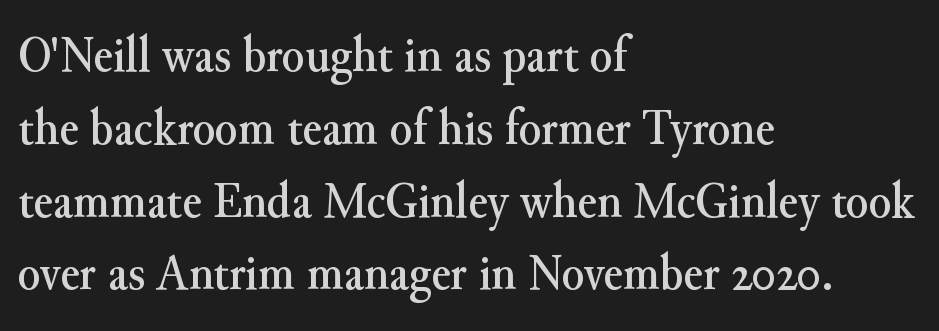
Q: Is the text italic (slanted)? A: No, it is upright.
Q: Is the typeface a serif or a sans-serif typeface? A: Serif.
Q: Is the text underlined? A: No.
Q: How is the paragraph aligned? A: Left-aligned.
Q: Is the spacing between letters normal or unusually wide? A: Normal.
Q: Is the spacing between lines tight, normal or loose? A: Normal.
Q: Width (condensed, normal, or wide)? A: Normal.
Q: Stroke contrast? A: Medium.
Q: x-height? A: Small.
Q: Monospaced? A: No.
